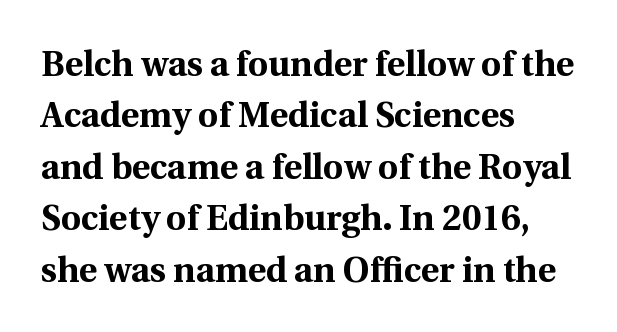
{"serif": "yes", "italic": "no", "bold": "yes", "weight": "bold", "width": "normal", "x_height": "medium", "monospaced": "no", "underline": "no", "align": "left", "line_spacing": "normal", "line_spacing_ratio": 1.47, "letter_spacing": "normal", "letter_spacing_em": 0.0, "glyph_px": 35}
